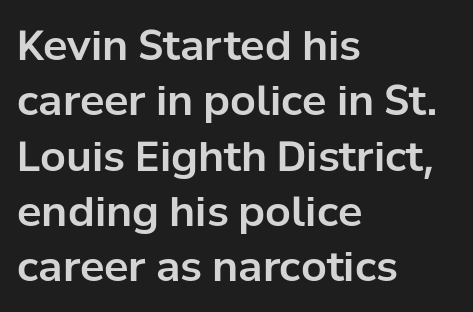
The image shows 41 px sans-serif type, upright; set left-aligned, normal line spacing (1.35x), normal letter spacing, not underlined; low stroke contrast and a medium x-height.
